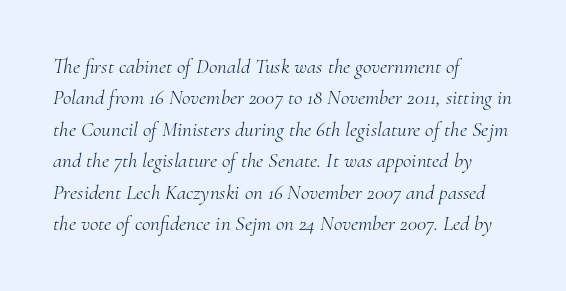
Emphasis-style slanted type is in use. Which margin do the lines hug? The left one — the right edge is uneven. Interline gaps are of average width in this sample. Nothing unusual about the tracking: characters are spaced as the font intends. The characters are drawn with everyday or finer stroke widths. The glyphs are unaccompanied by any horizontal stroke below them.
